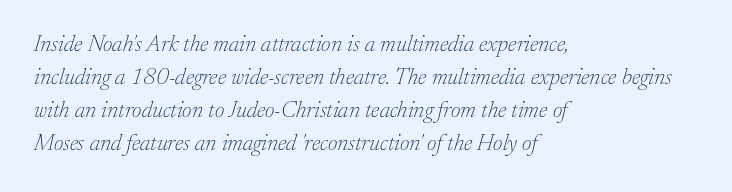
The image shows 23 px text type, italic (leaning right); set left-aligned, normal line spacing (1.44x), normal letter spacing, not underlined.
